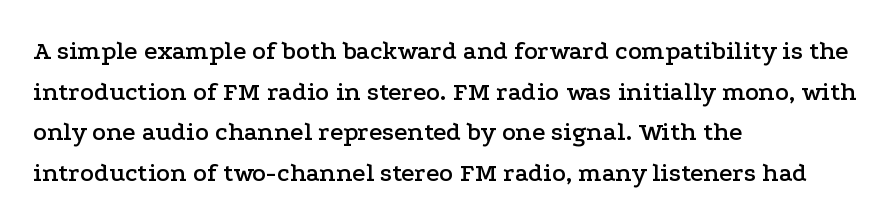
Q: Is the text italic (slanted)? A: No, it is upright.
Q: Is the text underlined? A: No.
Q: How is the paragraph aligned? A: Left-aligned.
Q: Is the spacing between letters normal or unusually wide? A: Normal.
Q: Is the spacing between lines tight, normal or loose? A: Normal.
